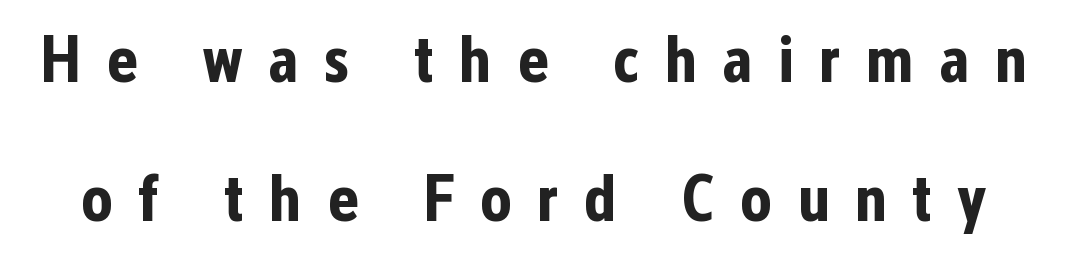
Quick note: interline space is abundant. As a designer I'd log this as weight 700, bold. Proportional: the letters do not fall into vertical columns. Display-style spreading of the glyphs; the letterfit is very open. I'd call this a sans setting — the letters go barefoot. The glyphs are unaccompanied by any horizontal stroke below them.
